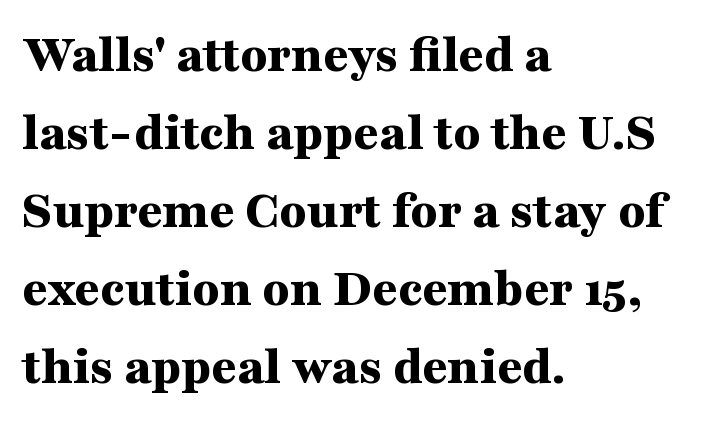
Q: Is the text bold? A: Yes.
Q: Is the text italic (slanted)? A: No, it is upright.
Q: Is the typeface a serif or a sans-serif typeface? A: Serif.
Q: Is the text underlined? A: No.
Q: How is the paragraph aligned? A: Left-aligned.
Q: Is the spacing between letters normal or unusually wide? A: Normal.
Q: Is the spacing between lines tight, normal or loose? A: Normal.
Q: Width (condensed, normal, or wide)? A: Wide.
Q: Stroke contrast? A: Medium.
Q: x-height? A: Medium.
Q: Monospaced? A: No.
